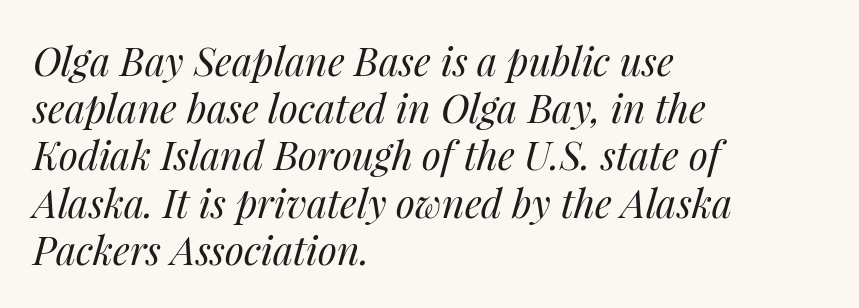
Q: Is the text bold? A: No.
Q: Is the text italic (slanted)? A: Yes, it leans right by about 14 degrees.
Q: Is the text underlined? A: No.
Q: How is the paragraph aligned? A: Left-aligned.
Q: Is the spacing between letters normal or unusually wide? A: Normal.
Q: Width (condensed, normal, or wide)? A: Normal.
Q: Stroke contrast? A: Medium.
Q: x-height? A: Medium.
Q: Monospaced? A: No.
